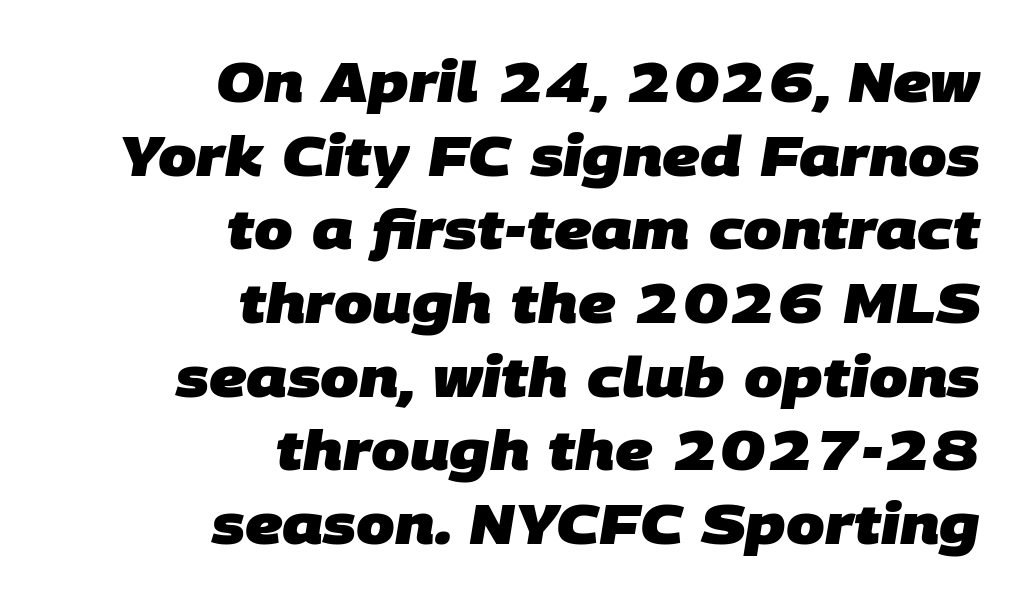
Q: Is the text bold? A: Yes.
Q: Is the typeface a serif or a sans-serif typeface? A: Sans-serif.
Q: Is the text underlined? A: No.
Q: How is the paragraph aligned? A: Right-aligned.
Q: Is the spacing between letters normal or unusually wide? A: Normal.
Q: Is the spacing between lines tight, normal or loose? A: Normal.
Q: Width (condensed, normal, or wide)? A: Normal.
Q: Stroke contrast? A: Low.
Q: x-height? A: Large.
Q: Monospaced? A: No.
